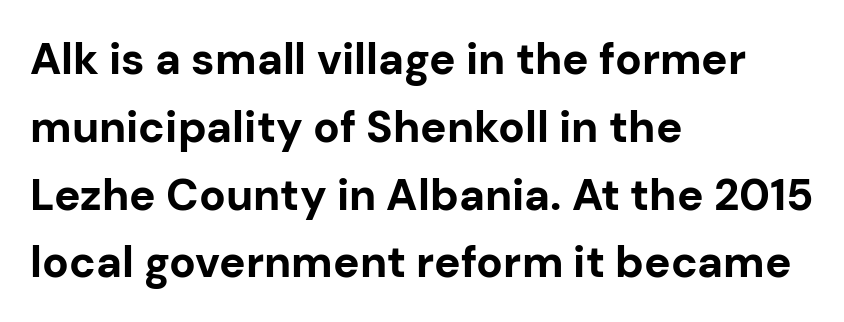
How would I describe the line gaps? Plain and ordinary. The specimen reads as upright at a glance. Weight check: bold — yes, fully. Proportional: the letters do not fall into vertical columns. All the whitespace from short lines collects on the right. Characters follow at the spacing the type designer built in.
